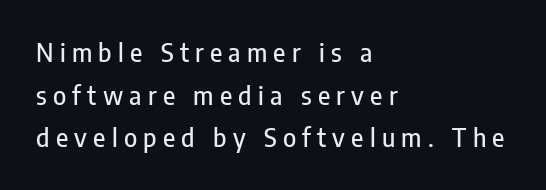
Q: Is the text italic (slanted)? A: No, it is upright.
Q: Is the text underlined? A: No.
Q: How is the paragraph aligned? A: Left-aligned.
Q: Is the spacing between letters normal or unusually wide? A: Unusually wide.
